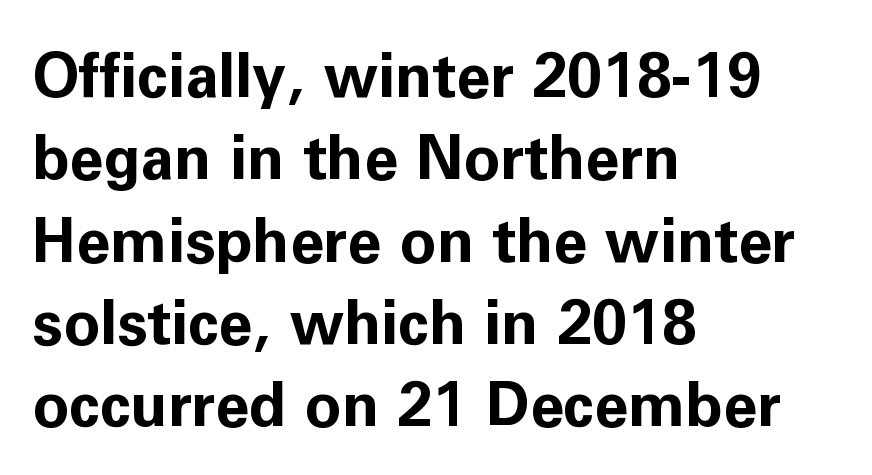
{"serif": "no", "italic": "no", "bold": "yes", "weight": "bold", "width": "normal", "stroke_contrast": "low", "x_height": "medium", "monospaced": "no", "underline": "no", "align": "left", "line_spacing": "normal", "line_spacing_ratio": 1.35, "letter_spacing": "normal", "letter_spacing_em": 0.0, "glyph_px": 61}
